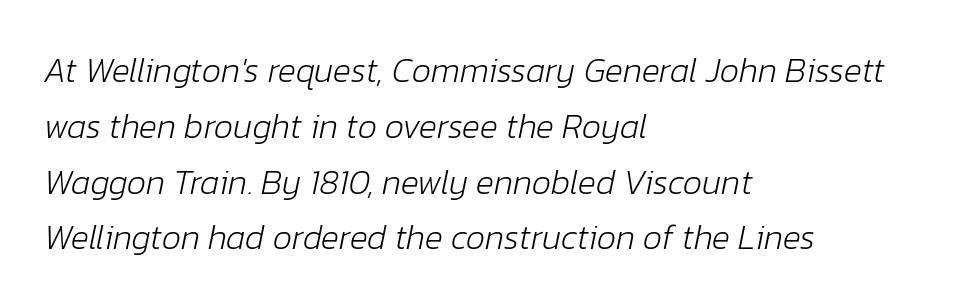
Q: Is the text bold? A: No.
Q: Is the text italic (slanted)? A: Yes, it leans right by about 12 degrees.
Q: Is the text underlined? A: No.
Q: How is the paragraph aligned? A: Left-aligned.
Q: Is the spacing between letters normal or unusually wide? A: Normal.
Q: Is the spacing between lines tight, normal or loose? A: Normal.
Q: Width (condensed, normal, or wide)? A: Normal.
Q: Stroke contrast? A: Low.
Q: x-height? A: Medium.
Q: Monospaced? A: No.
